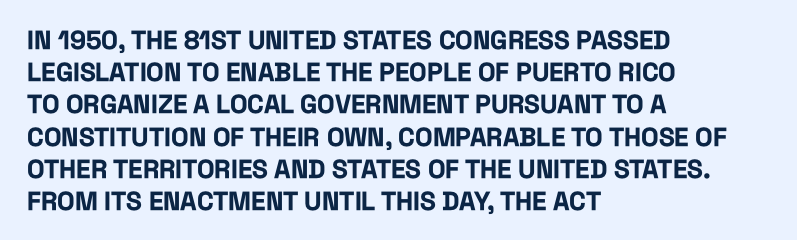
The image shows 26 px bold type, upright; set left-aligned, line spacing 1.24x, normal letter spacing, not underlined.
